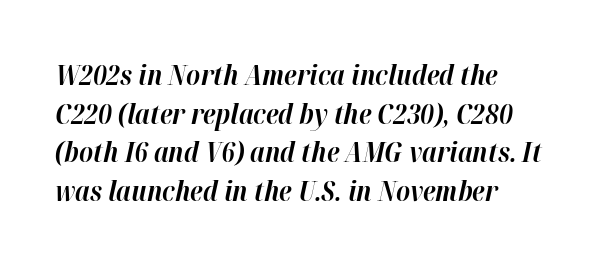
Short and long lines alike share a common starting point at left. Tracking value appears to be zero — textbook default spacing. The glyphs are unaccompanied by any horizontal stroke below them. One glance says typical: line gaps are just what's usual.
